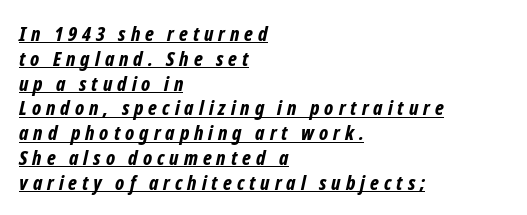
{"italic": "yes", "lean": "right", "slant_degrees": 12, "bold": "yes", "underline": "yes", "align": "left", "line_spacing_ratio": 1.24, "letter_spacing": "wide", "letter_spacing_em": 0.25, "glyph_px": 20}
